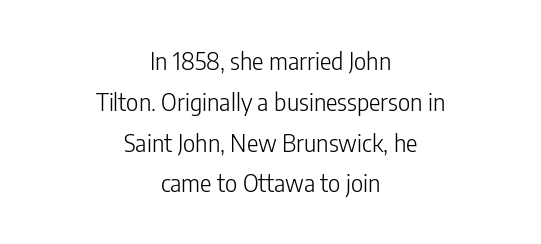
Weight: not bold — regular or lighter. Is there much room between lines? A standard amount, neither cramped nor airy. Every row of glyphs is offset so its center matches the block's center. This rendering features lettering with no underline. When letters stand straight like this, we call the style roman or upright. Nobody touched the tracking dial on this one.
